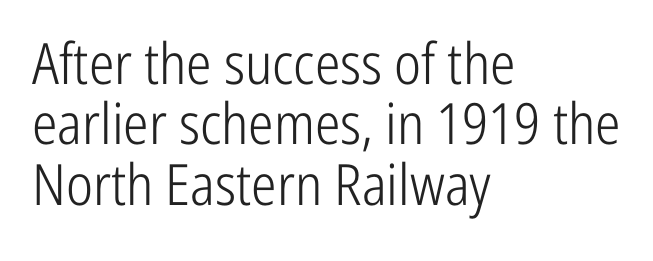
Designer's note — italics off, roman on. Regarding serifs, this sample does without them. Check under the words: just untouched page. Summary of vertical rhythm: compact, with narrow interline spacing.
